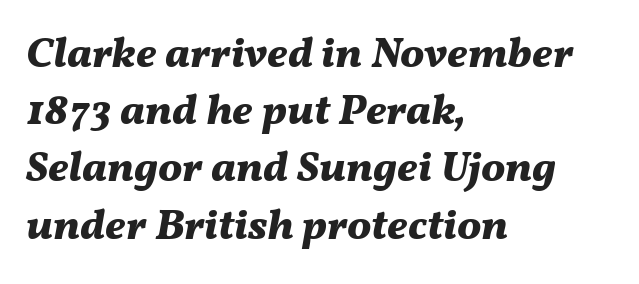
{"italic": "yes", "lean": "right", "slant_degrees": 11, "bold": "yes", "weight": "bold", "width": "normal", "stroke_contrast": "medium", "x_height": "medium", "monospaced": "no", "underline": "no", "align": "left", "line_spacing": "normal", "line_spacing_ratio": 1.33, "letter_spacing": "normal", "letter_spacing_em": 0.0, "glyph_px": 43}
